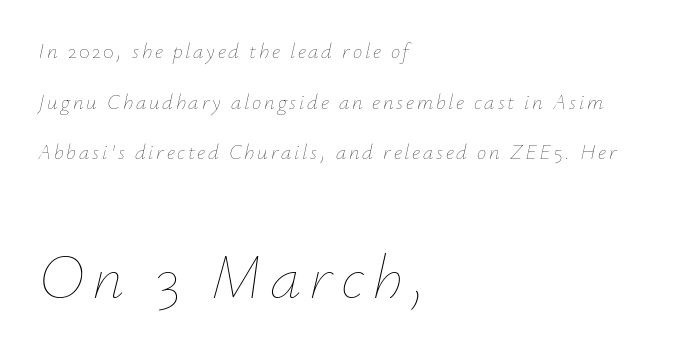
Bare-footed words on every line. The passage shown begins with its smaller block and ends with its larger one. Tall strokes in this sample are angled rather than plumb. Alignment: flush left. How would I describe the line gaps? Wide and relaxed. The strokes carry an ordinary text weight at most.
